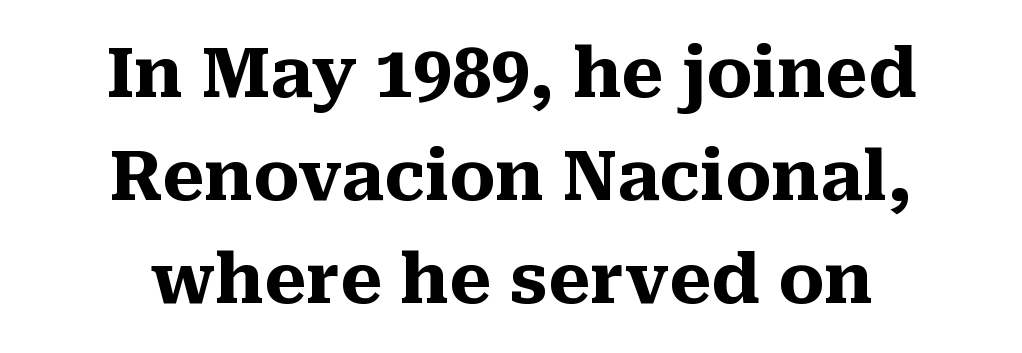
The image shows 69 px heavy serif type, upright; set centered, normal line spacing (1.49x), normal letter spacing, not underlined; medium stroke contrast and a medium x-height.
